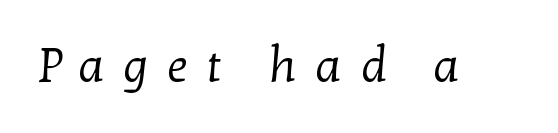
Q: Is the text bold? A: No.
Q: Is the typeface a serif or a sans-serif typeface? A: Serif.
Q: Is the text underlined? A: No.
Q: Is the spacing between letters normal or unusually wide? A: Unusually wide.
Q: Width (condensed, normal, or wide)? A: Normal.
Q: Stroke contrast? A: Low.
Q: x-height? A: Medium.
Q: Monospaced? A: No.
